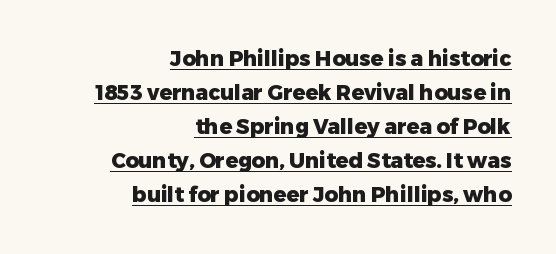
The image shows 21 px bold type, upright; set right-aligned, normal line spacing (1.62x), normal letter spacing, underlined.
